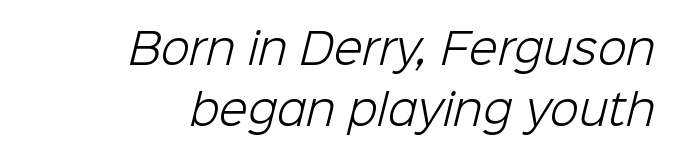
The image shows 42 px light sans-serif type; set right-aligned, normal line spacing (1.45x), normal letter spacing, not underlined; low stroke contrast and a medium x-height.
